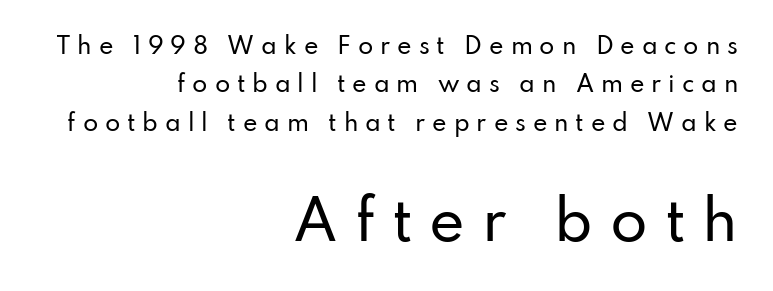
The image shows 54 px sans-serif type, upright; set right-aligned, line spacing 1.75x, unusually wide letter spacing (+0.31 em), not underlined; the second (bottom) block is 2.45x larger; low stroke contrast and a small x-height.
